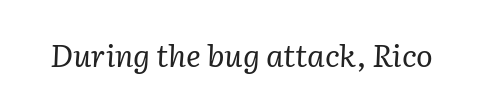
The image shows 31 px regular-weight serif type, italic (leaning right); set normal letter spacing, not underlined; low stroke contrast and a medium x-height.
